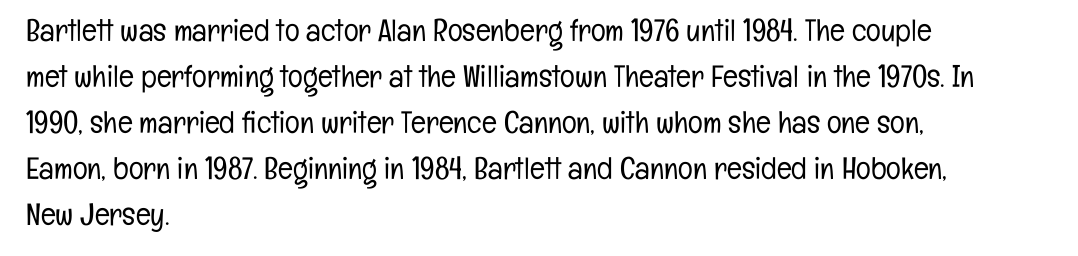
The image shows 31 px light, condensed sans-serif type, upright; set left-aligned, normal line spacing (1.48x), normal letter spacing, not underlined; low stroke contrast and a medium x-height.
